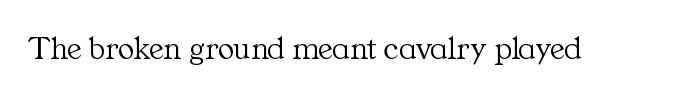
{"serif": "yes", "italic": "no", "bold": "no", "weight": "light", "width": "normal", "stroke_contrast": "medium", "x_height": "medium", "monospaced": "no", "underline": "no", "letter_spacing": "normal", "letter_spacing_em": 0.0, "glyph_px": 34}
